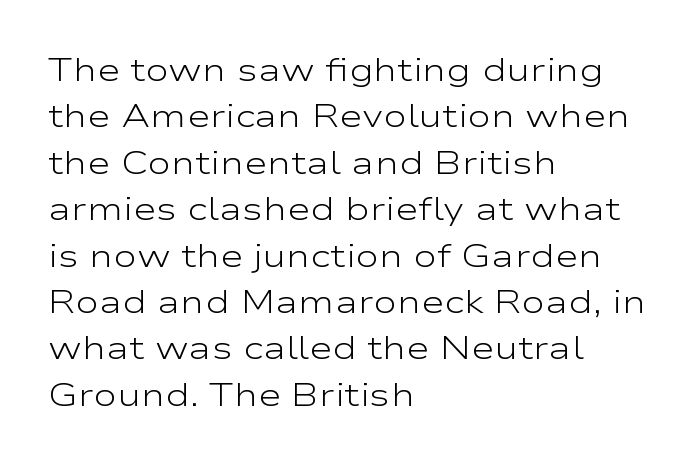
Q: Is the text bold? A: No.
Q: Is the text italic (slanted)? A: No, it is upright.
Q: Is the typeface a serif or a sans-serif typeface? A: Sans-serif.
Q: Is the text underlined? A: No.
Q: How is the paragraph aligned? A: Left-aligned.
Q: Is the spacing between letters normal or unusually wide? A: Normal.
Q: Is the spacing between lines tight, normal or loose? A: Normal.
Q: Width (condensed, normal, or wide)? A: Wide.
Q: Stroke contrast? A: Low.
Q: x-height? A: Medium.
Q: Monospaced? A: No.
